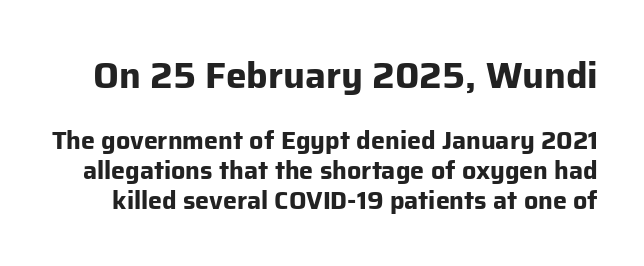
This is roman type, the default non-slanted kind. Each letter keeps its own natural width here, so spacing adapts to shape. The strokes are fattened all the way to bold. The face used here is a sans, in the tradition of grotesques and geometrics.
